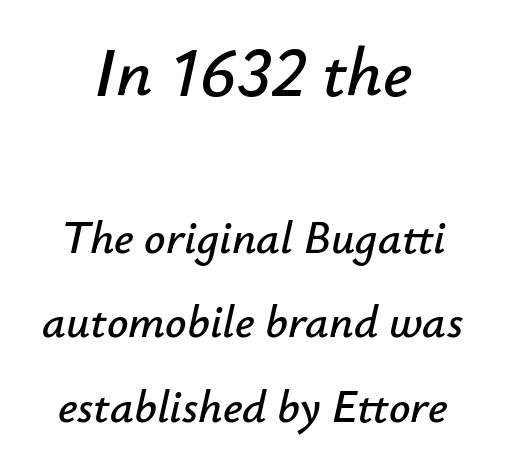
Q: Is the text italic (slanted)? A: Yes, it leans right by about 12 degrees.
Q: Is the text underlined? A: No.
Q: How is the paragraph aligned? A: Centered.
Q: Is the spacing between letters normal or unusually wide? A: Normal.
Q: Which block of text is set in a larger size, the first (top) or the second (bottom)? A: The first (top) one.
Q: Width (condensed, normal, or wide)? A: Normal.
Q: Stroke contrast? A: Low.
Q: x-height? A: Small.
Q: Monospaced? A: No.
